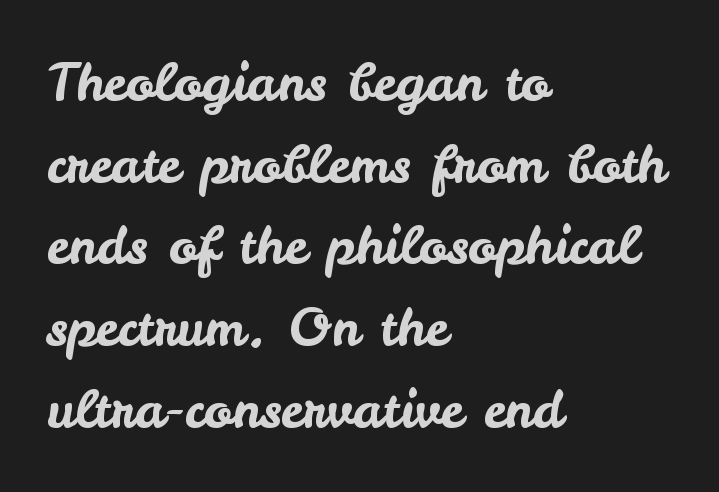
{"serif": "no", "width": "normal", "stroke_contrast": "low", "x_height": "small", "monospaced": "no", "underline": "no", "align": "left", "line_spacing": "normal", "line_spacing_ratio": 1.57, "letter_spacing": "normal", "letter_spacing_em": 0.0, "glyph_px": 52}
